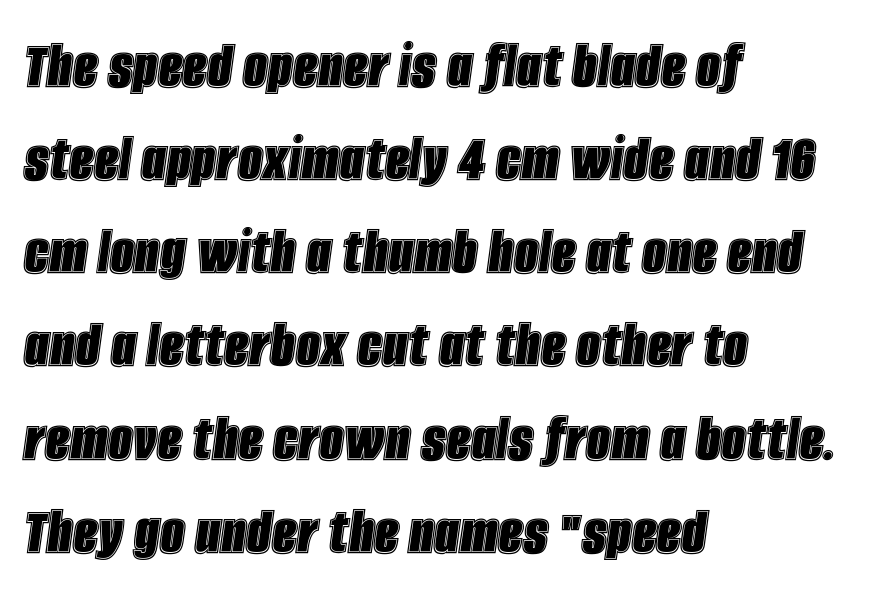
The image shows 69 px condensed type, italic (leaning right); set left-aligned, normal line spacing (1.35x), normal letter spacing, not underlined; a large x-height.
